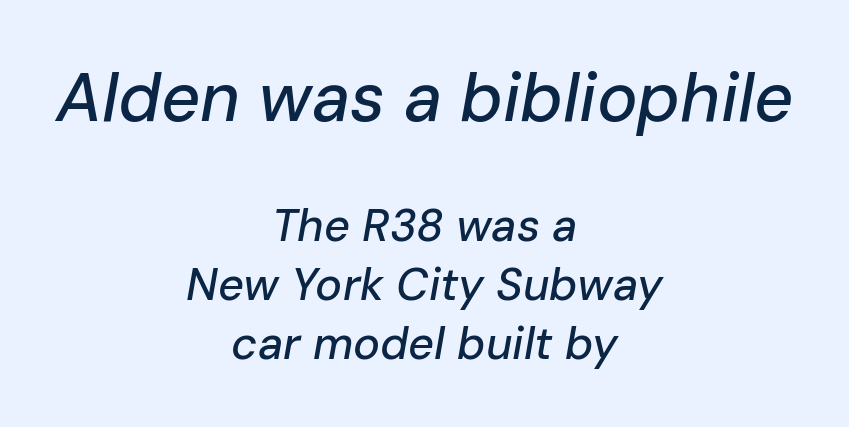
The image shows 68 px text type, italic (leaning right); set centered, normal line spacing (1.31x), normal letter spacing, not underlined; the first (top) block is 1.51x larger; low stroke contrast and a medium x-height.
